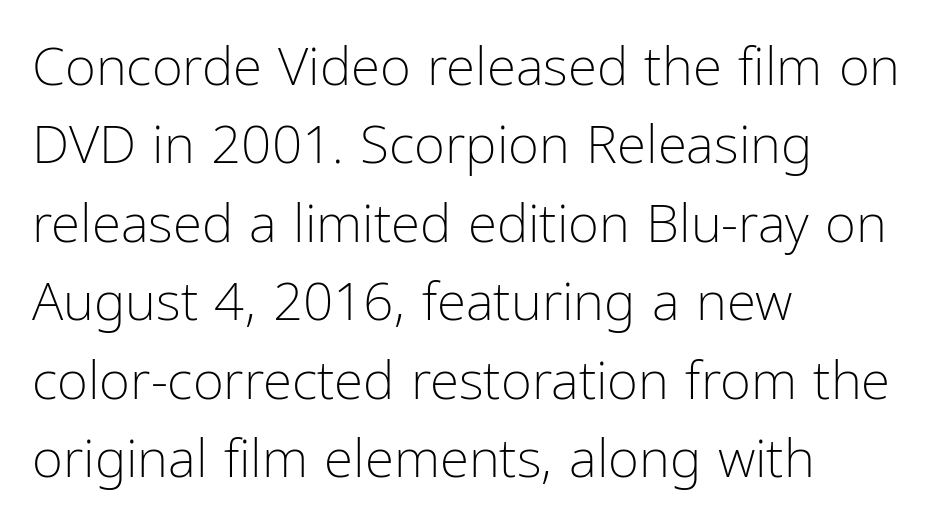
{"serif": "no", "italic": "no", "bold": "no", "weight": "light", "width": "condensed", "stroke_contrast": "low", "x_height": "medium", "monospaced": "no", "underline": "no", "align": "left", "line_spacing": "normal", "line_spacing_ratio": 1.48, "letter_spacing": "normal", "letter_spacing_em": 0.0, "glyph_px": 53}
